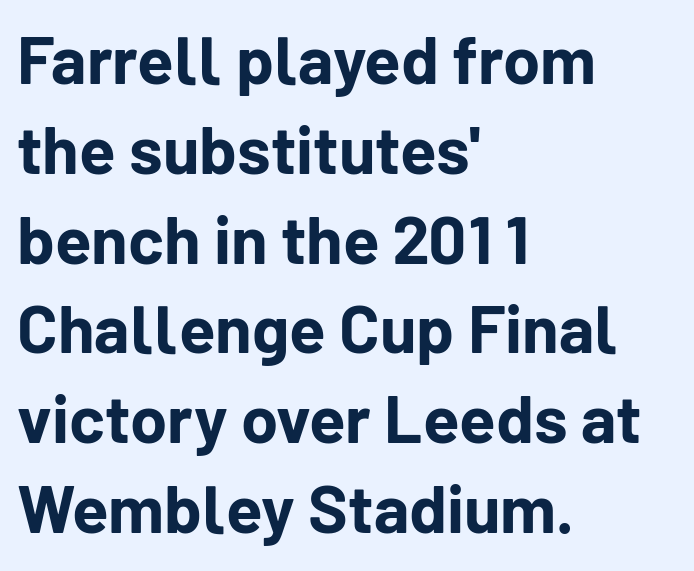
Q: Is the text bold? A: Yes.
Q: Is the text italic (slanted)? A: No, it is upright.
Q: Is the typeface a serif or a sans-serif typeface? A: Sans-serif.
Q: Is the text underlined? A: No.
Q: How is the paragraph aligned? A: Left-aligned.
Q: Is the spacing between letters normal or unusually wide? A: Normal.
Q: Is the spacing between lines tight, normal or loose? A: Normal.
Q: Width (condensed, normal, or wide)? A: Normal.
Q: Stroke contrast? A: Low.
Q: x-height? A: Medium.
Q: Monospaced? A: No.
